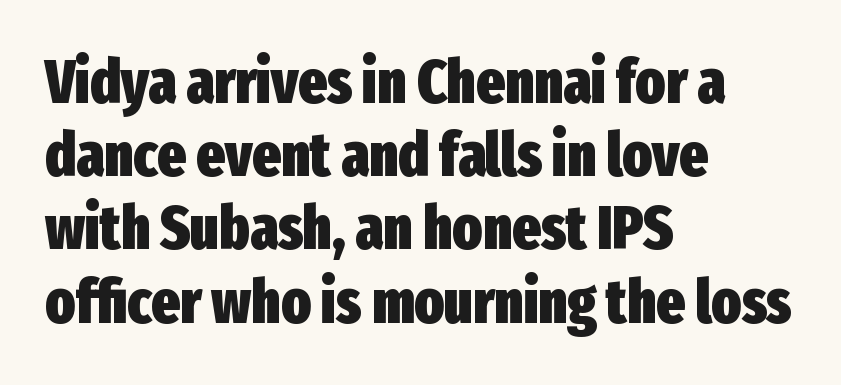
Layout note: lines flush left. Glyph-to-glyph distance matches everyday printed text. Think of a printed novel: that variable character pitch is what you see here. You'd pick this weight for a headline — it's a proper bold.
